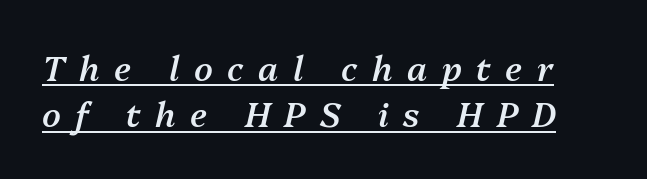
These lines are rendered in a variable-pitch font. The text carries the slant typical of an italic or oblique font. Letter spacing: wide. Underlined type.
